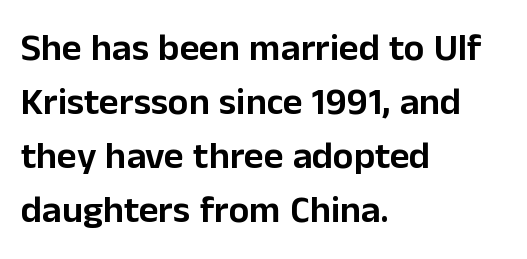
Compared with a centered layout, this one pins lines to the left instead. The passage shown is typed in a proportional face where columns would drift. Regular leading. Just letters on the line, the space beneath them empty. The axis of the letterforms is exactly vertical. This sample uses plain, unmodified letter spacing.
